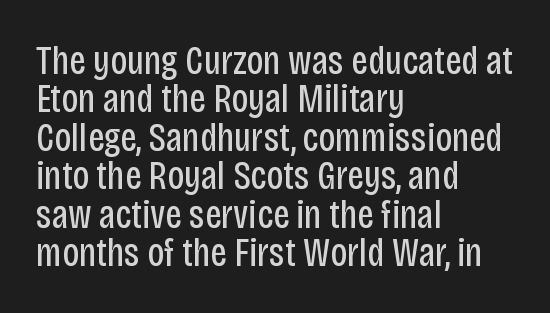
{"serif": "no", "italic": "no", "bold": "no", "weight": "regular", "width": "condensed", "stroke_contrast": "low", "x_height": "large", "monospaced": "no", "underline": "no", "align": "left", "line_spacing": "tight", "line_spacing_ratio": 0.96, "letter_spacing": "normal", "letter_spacing_em": 0.0, "glyph_px": 40}
